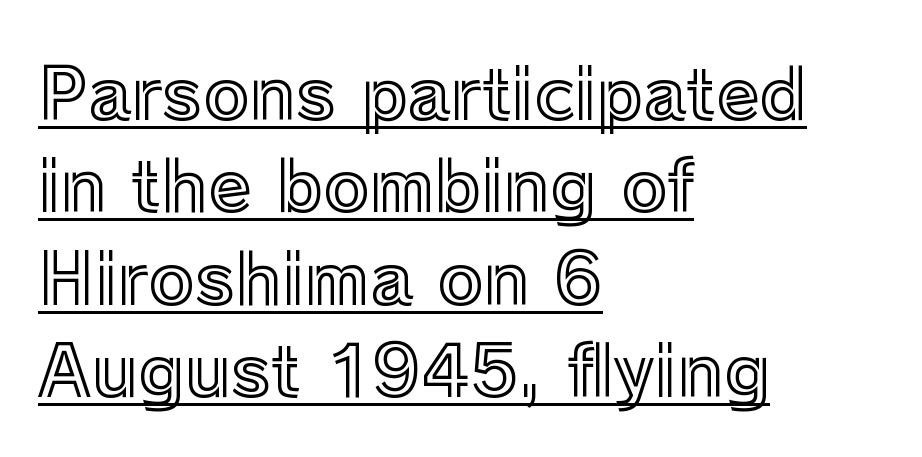
The image shows 70 px text type, upright; set left-aligned, normal line spacing (1.32x), normal letter spacing, underlined; a medium x-height.
